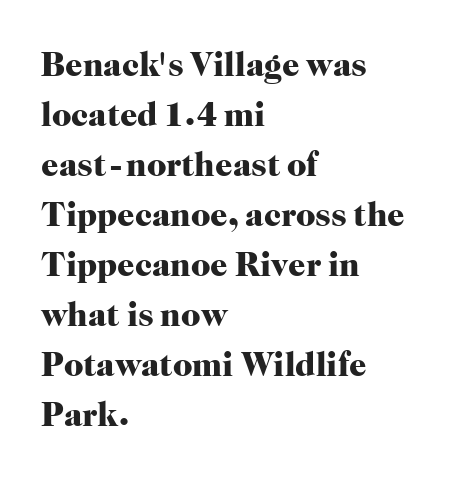
Spacing verdict: proportional, widths tailored to each character. Bold? Absolutely — the strokes are thick and heavy. Little horizontal feet cap the strokes, marking this as serif type. Any mark beneath the type? The region is blank. Vertical spacing — default.
